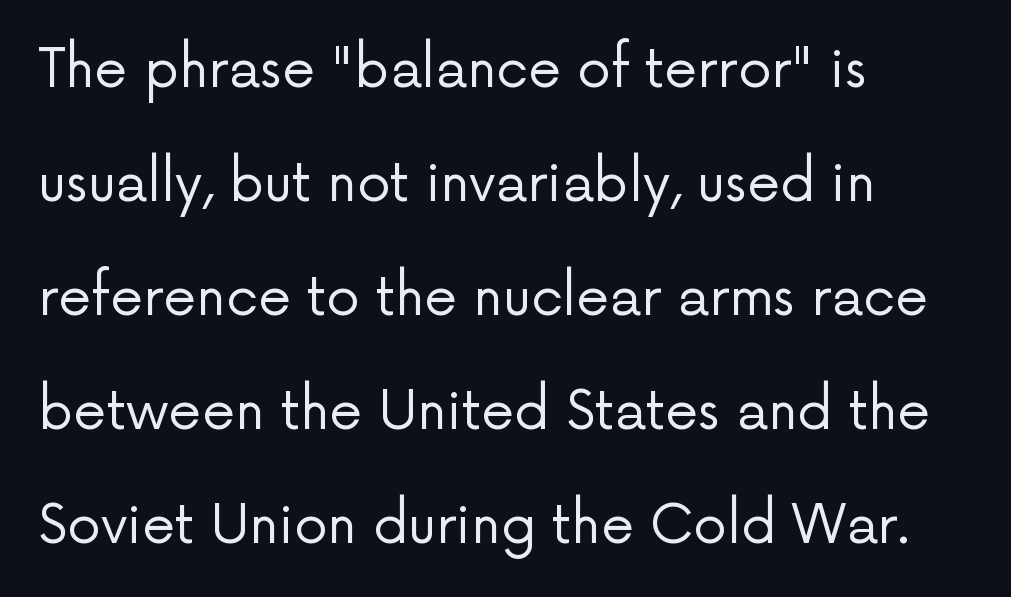
The image shows 53 px regular-weight sans-serif type, upright; set left-aligned, loose line spacing (2.15x), normal letter spacing, not underlined; low stroke contrast and a medium x-height.
